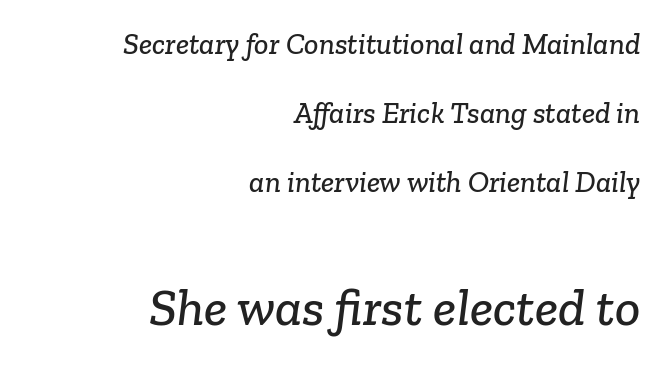
The image shows 53 px serif type; set right-aligned, loose line spacing (2.3x), normal letter spacing, not underlined; the second (bottom) block is 1.77x larger; low stroke contrast and a medium x-height.
